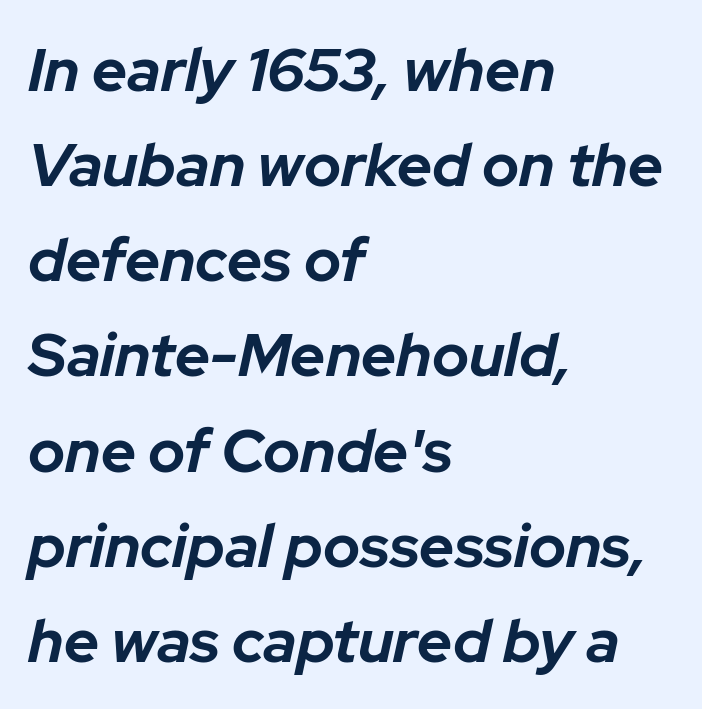
The letters are slanted; this is an italic face. These lines are rendered in a variable-pitch font. Pretty heavy lettering here — definitely bold. The gaps between neighbouring characters are ordinary and unremarkable. One glance says typical: line gaps are just what's usual.
